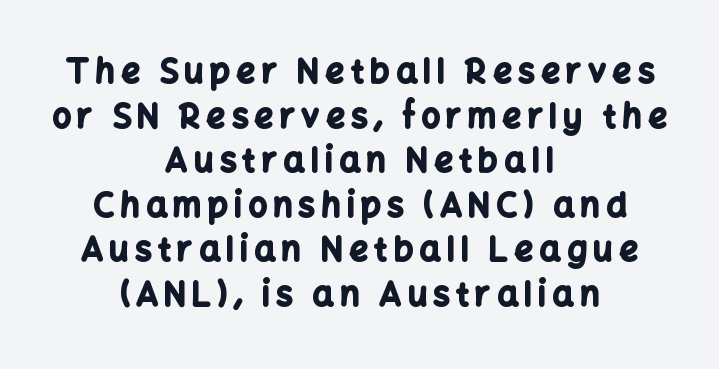
Q: Is the text bold? A: Yes.
Q: Is the text italic (slanted)? A: No, it is upright.
Q: Is the typeface a serif or a sans-serif typeface? A: Sans-serif.
Q: Is the text underlined? A: No.
Q: How is the paragraph aligned? A: Centered.
Q: Is the spacing between lines tight, normal or loose? A: Normal.
Q: Width (condensed, normal, or wide)? A: Normal.
Q: Stroke contrast? A: Low.
Q: x-height? A: Medium.
Q: Monospaced? A: No.
